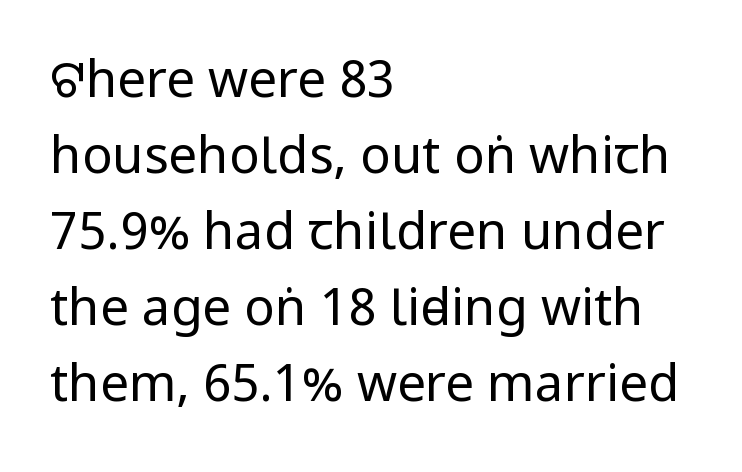
The line texture is even and compact thanks to regular tracking. What kind of face is this? One without serifs — a sans. The paragraph has a hard left edge and a soft right edge. Is this a fixed-width face? No — the glyphs have proportional, varying widths.
